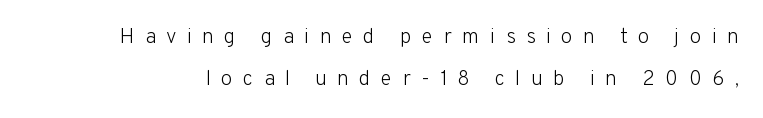
Display-style spreading of the glyphs; the letterfit is very open. Stem width sits at or under what a default text font uses. Airy leading. When letters stand straight like this, we call the style roman or upright. The passage shown is not underscored anywhere.
